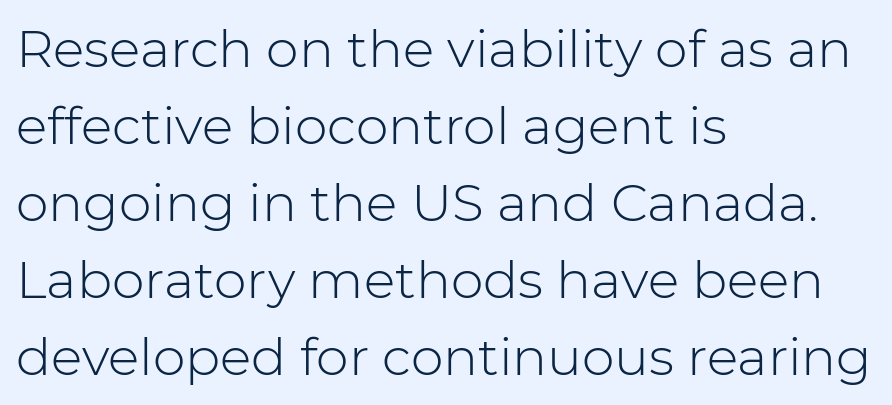
{"serif": "no", "italic": "no", "bold": "no", "weight": "light", "width": "normal", "stroke_contrast": "low", "x_height": "medium", "monospaced": "no", "underline": "no", "align": "left", "line_spacing": "normal", "line_spacing_ratio": 1.48, "letter_spacing": "normal", "letter_spacing_em": 0.0, "glyph_px": 52}
